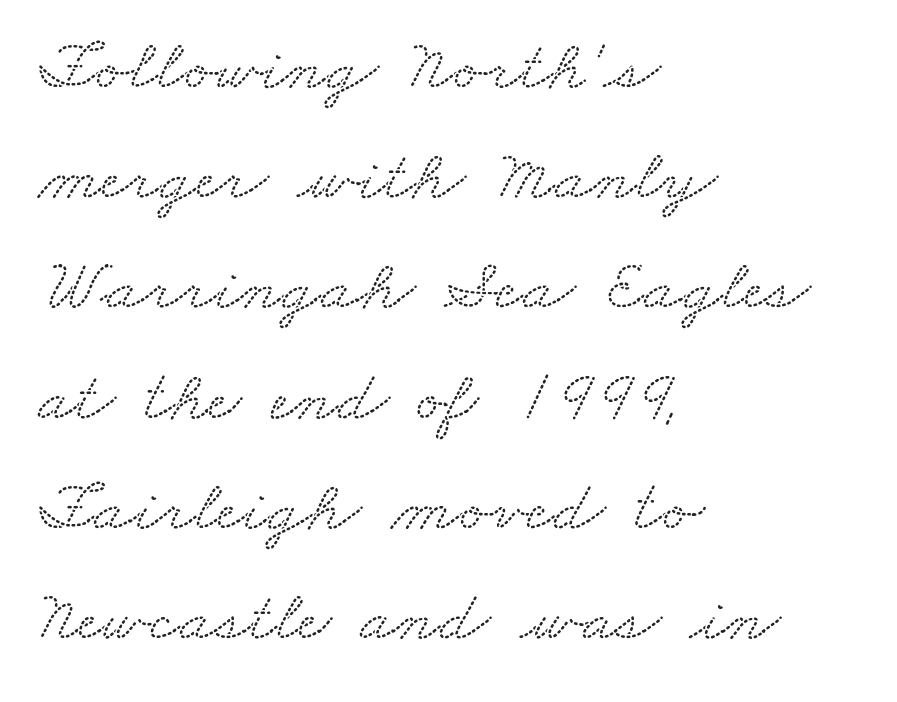
Q: Is the typeface a serif or a sans-serif typeface? A: Serif.
Q: Is the text underlined? A: No.
Q: How is the paragraph aligned? A: Left-aligned.
Q: Is the spacing between letters normal or unusually wide? A: Normal.
Q: Is the spacing between lines tight, normal or loose? A: Normal.
Q: Width (condensed, normal, or wide)? A: Wide.
Q: Stroke contrast? A: Low.
Q: x-height? A: Small.
Q: Monospaced? A: No.
